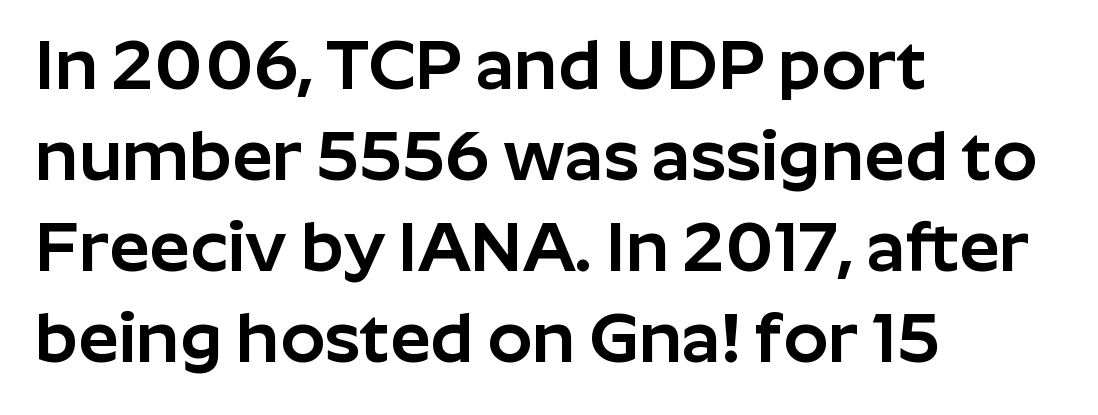
Q: Is the text italic (slanted)? A: No, it is upright.
Q: Is the typeface a serif or a sans-serif typeface? A: Sans-serif.
Q: Is the text underlined? A: No.
Q: How is the paragraph aligned? A: Left-aligned.
Q: Is the spacing between letters normal or unusually wide? A: Normal.
Q: Is the spacing between lines tight, normal or loose? A: Normal.
Q: Width (condensed, normal, or wide)? A: Normal.
Q: Stroke contrast? A: Low.
Q: x-height? A: Medium.
Q: Monospaced? A: No.
